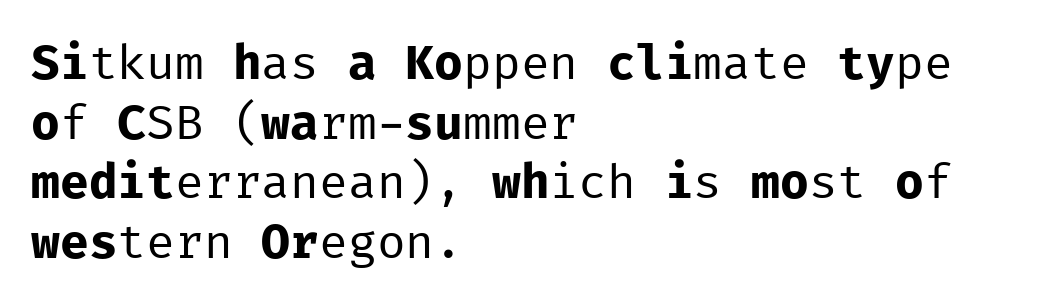
The image shows 48 px regular-weight sans-serif type, upright, monospaced; set left-aligned, line spacing 1.24x, normal letter spacing, not underlined; low stroke contrast and a medium x-height.
